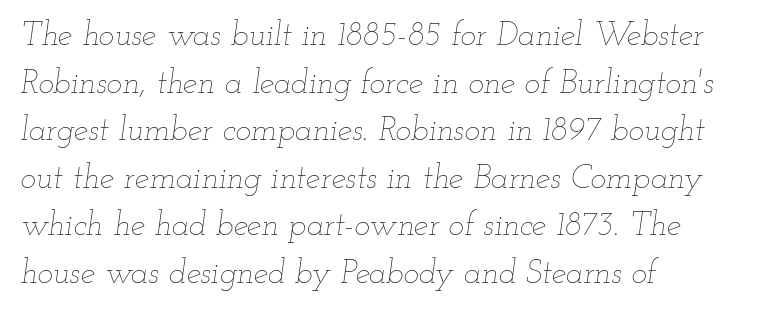
Q: Is the text bold? A: No.
Q: Is the text italic (slanted)? A: Yes, it leans right by about 12 degrees.
Q: Is the text underlined? A: No.
Q: How is the paragraph aligned? A: Left-aligned.
Q: Is the spacing between letters normal or unusually wide? A: Normal.
Q: Is the spacing between lines tight, normal or loose? A: Normal.
Q: Width (condensed, normal, or wide)? A: Wide.
Q: Stroke contrast? A: Low.
Q: x-height? A: Small.
Q: Monospaced? A: No.
